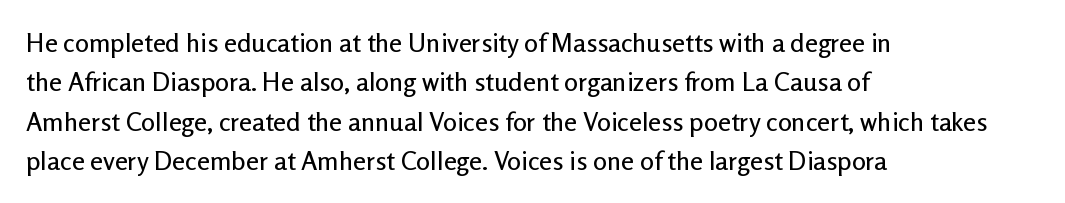
This rendering features lettering with no underline. Every row of glyphs begins at an identical x-position on the left. The leading is moderate, giving the passage an even texture. When letters stand straight like this, we call the style roman or upright.
